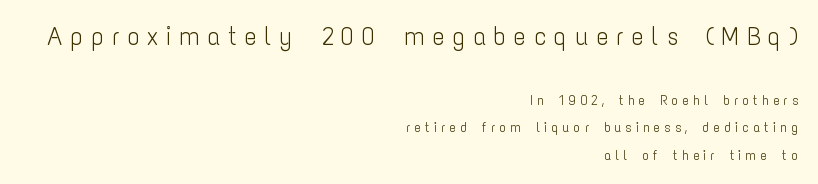
Q: Is the text bold? A: No.
Q: Is the text italic (slanted)? A: No, it is upright.
Q: Is the text underlined? A: No.
Q: How is the paragraph aligned? A: Right-aligned.
Q: Is the spacing between letters normal or unusually wide? A: Unusually wide.
Q: Is the spacing between lines tight, normal or loose? A: Loose.
Q: Which block of text is set in a larger size, the first (top) or the second (bottom)? A: The first (top) one.
